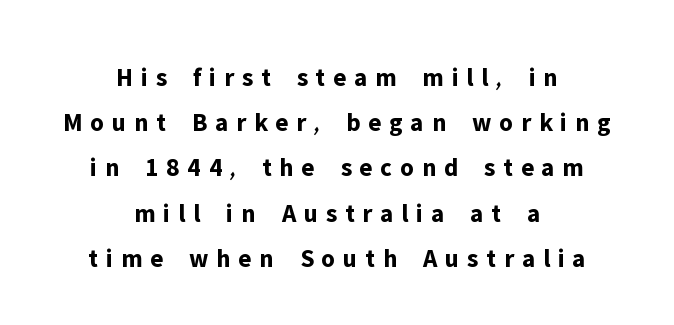
{"italic": "no", "bold": "yes", "underline": "no", "align": "center", "line_spacing_ratio": 1.74, "letter_spacing": "wide", "letter_spacing_em": 0.3, "glyph_px": 26}
